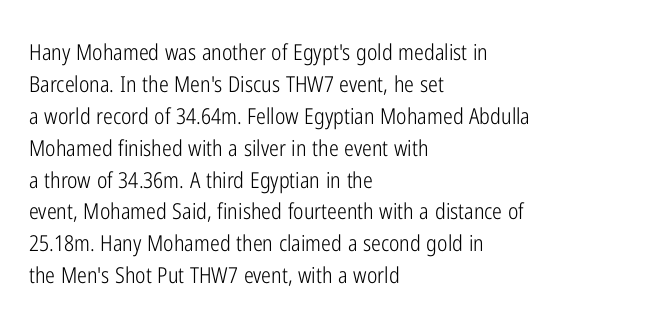
This sample uses an upright cut, with every glyph sitting square on the baseline. Check the space under the baseline: it is left empty. These lines are set flush left with a ragged right edge. Weight: not bold — regular or lighter.
